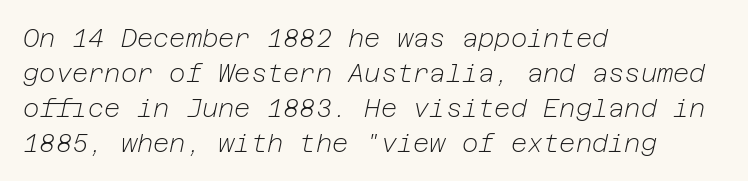
The letters sit at their default tracking, neither squeezed nor spread. The passage is arranged the way most books set body copy — flush left. Stems and bowls with no extra thickness — not bold. Vertical spacing — default.
